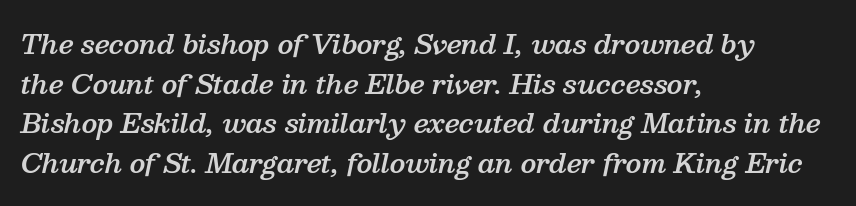
The image shows 26 px text type, italic (leaning right); set left-aligned, normal line spacing (1.52x), normal letter spacing, not underlined.
